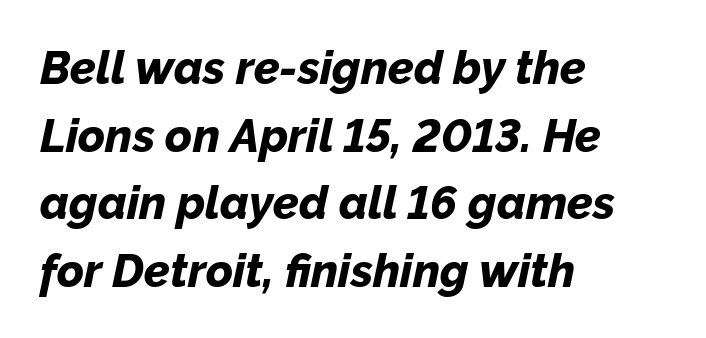
{"italic": "yes", "lean": "right", "slant_degrees": 12, "bold": "yes", "weight": "bold", "width": "normal", "stroke_contrast": "low", "x_height": "medium", "monospaced": "no", "underline": "no", "align": "left", "line_spacing": "normal", "line_spacing_ratio": 1.47, "letter_spacing": "normal", "letter_spacing_em": 0.0, "glyph_px": 46}
